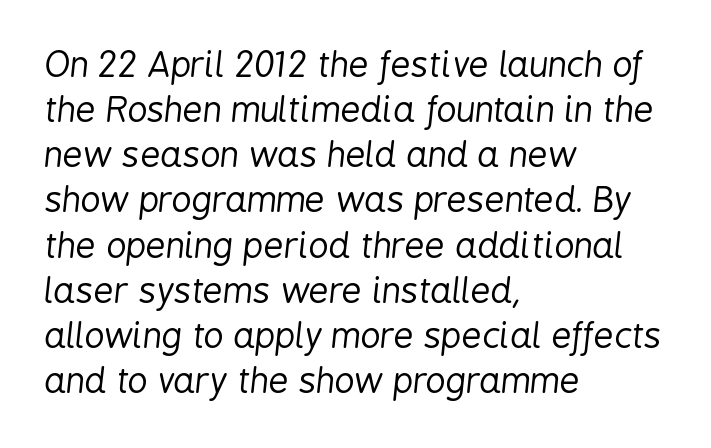
The image shows 35 px regular-weight, condensed type, italic (leaning right); set left-aligned, normal line spacing (1.29x), normal letter spacing, not underlined; low stroke contrast and a medium x-height.
